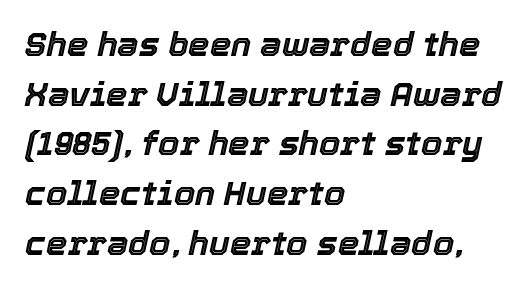
{"italic": "yes", "lean": "right", "slant_degrees": 12, "width": "normal", "x_height": "medium", "monospaced": "no", "underline": "no", "align": "left", "line_spacing": "normal", "line_spacing_ratio": 1.46, "letter_spacing": "normal", "letter_spacing_em": 0.0, "glyph_px": 34}
